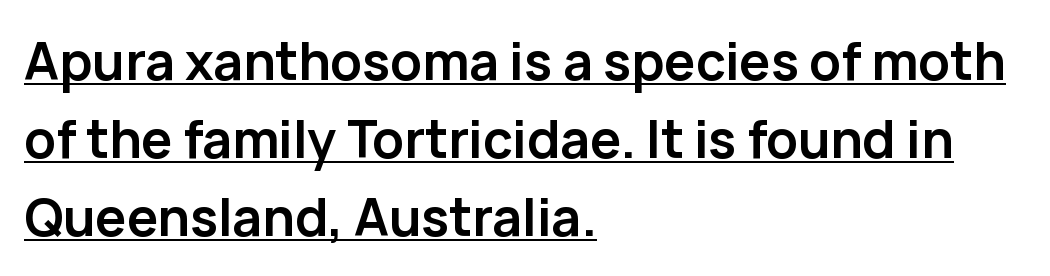
The face used here has the dense, thick strokes of a bold. Rendered with straight, roman letterforms. Compared with undecorated copy, this sample adds a rule below the words. The leading is moderate, giving the passage an even texture. Visually the block forms a straight wall on the left and a jagged coastline on the right. Spacing verdict: proportional, widths tailored to each character.
